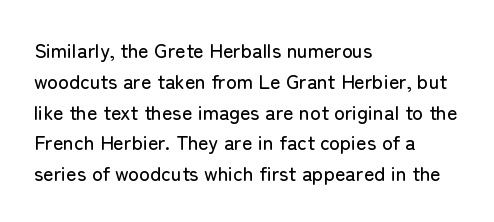
Letter spacing: default. This rendering uses left alignment, leaving the right contour irregular. The axis of the letterforms is exactly vertical. Evenly set lines give the paragraph a standard silhouette.
